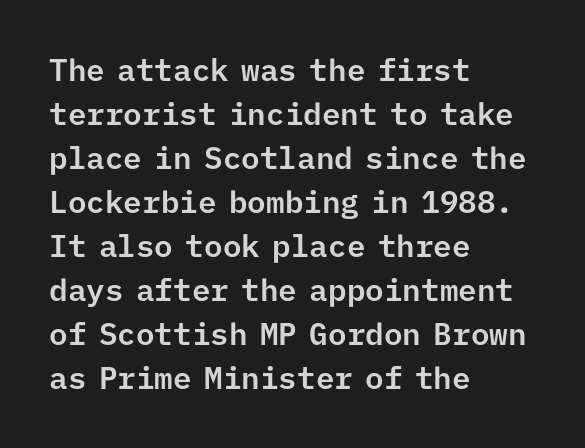
{"serif": "no", "italic": "no", "width": "normal", "stroke_contrast": "low", "x_height": "medium", "monospaced": "yes", "underline": "no", "align": "left", "line_spacing": "normal", "line_spacing_ratio": 1.42, "letter_spacing": "normal", "letter_spacing_em": 0.0, "glyph_px": 31}
